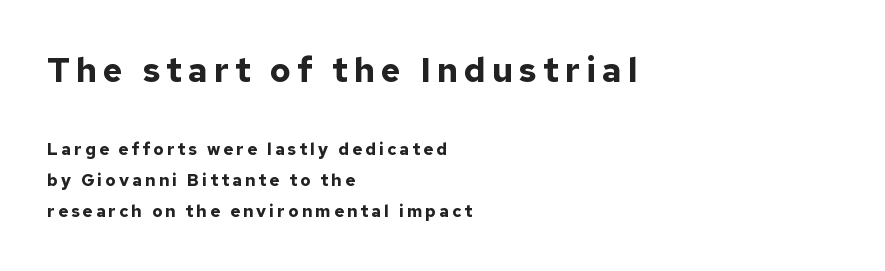
{"serif": "no", "italic": "no", "bold": "yes", "weight": "bold", "width": "normal", "stroke_contrast": "low", "x_height": "medium", "monospaced": "no", "underline": "no", "align": "left", "line_spacing_ratio": 1.84, "larger_block": "first", "size_ratio": 2.0, "glyph_px": 34}
